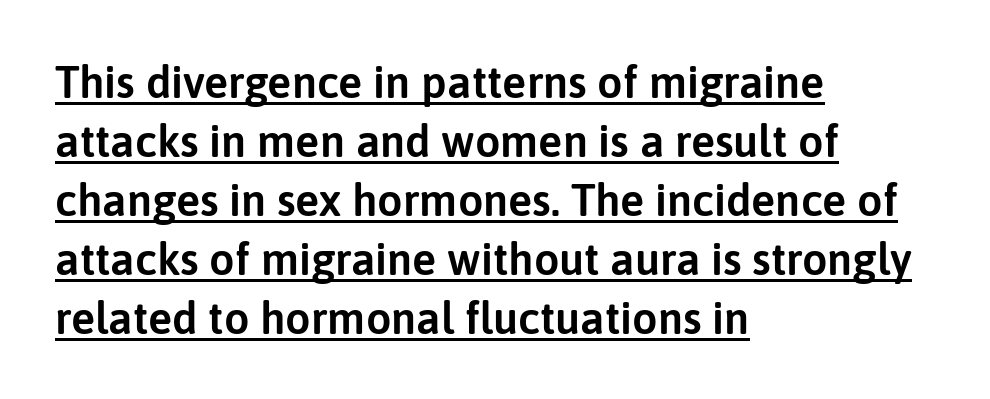
Q: Is the text italic (slanted)? A: No, it is upright.
Q: Is the typeface a serif or a sans-serif typeface? A: Sans-serif.
Q: Is the text underlined? A: Yes.
Q: How is the paragraph aligned? A: Left-aligned.
Q: Is the spacing between letters normal or unusually wide? A: Normal.
Q: Is the spacing between lines tight, normal or loose? A: Normal.
Q: Width (condensed, normal, or wide)? A: Normal.
Q: Stroke contrast? A: Low.
Q: x-height? A: Medium.
Q: Monospaced? A: No.
